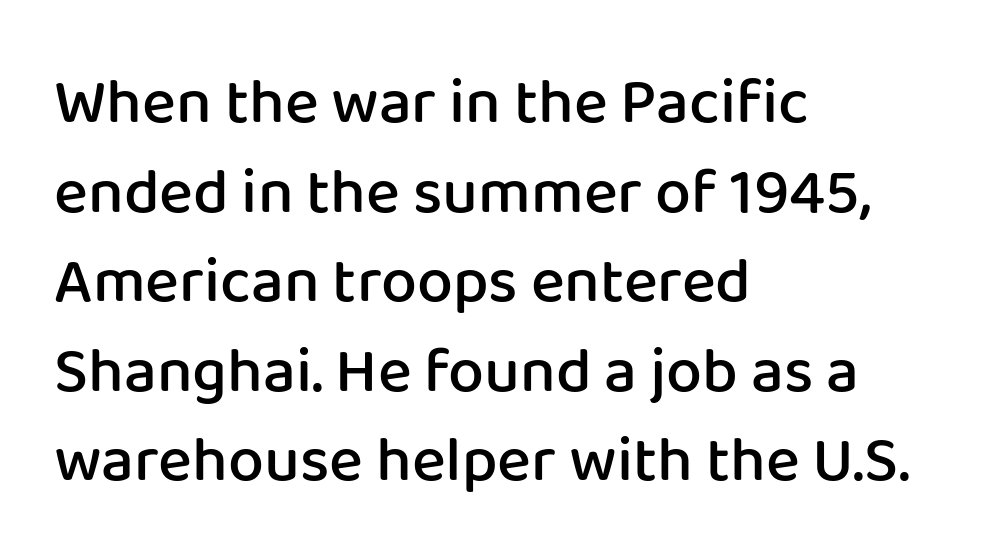
Q: Is the text bold? A: Semi-bold.
Q: Is the text italic (slanted)? A: No, it is upright.
Q: Is the typeface a serif or a sans-serif typeface? A: Sans-serif.
Q: Is the text underlined? A: No.
Q: How is the paragraph aligned? A: Left-aligned.
Q: Is the spacing between letters normal or unusually wide? A: Normal.
Q: Is the spacing between lines tight, normal or loose? A: Normal.
Q: Width (condensed, normal, or wide)? A: Normal.
Q: Stroke contrast? A: Low.
Q: x-height? A: Medium.
Q: Monospaced? A: No.
